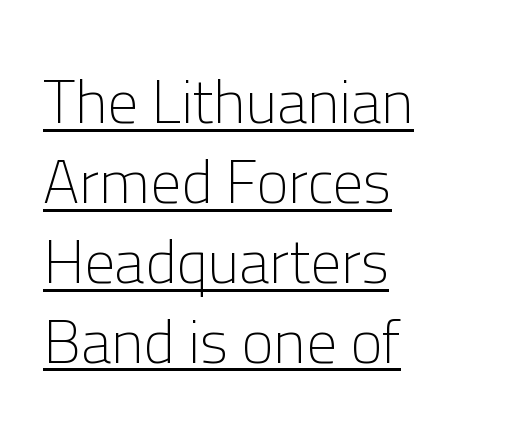
{"serif": "no", "italic": "no", "bold": "no", "weight": "light", "width": "normal", "stroke_contrast": "low", "x_height": "medium", "monospaced": "no", "underline": "yes", "align": "left", "line_spacing": "normal", "line_spacing_ratio": 1.31, "letter_spacing": "normal", "letter_spacing_em": 0.0, "glyph_px": 61}
